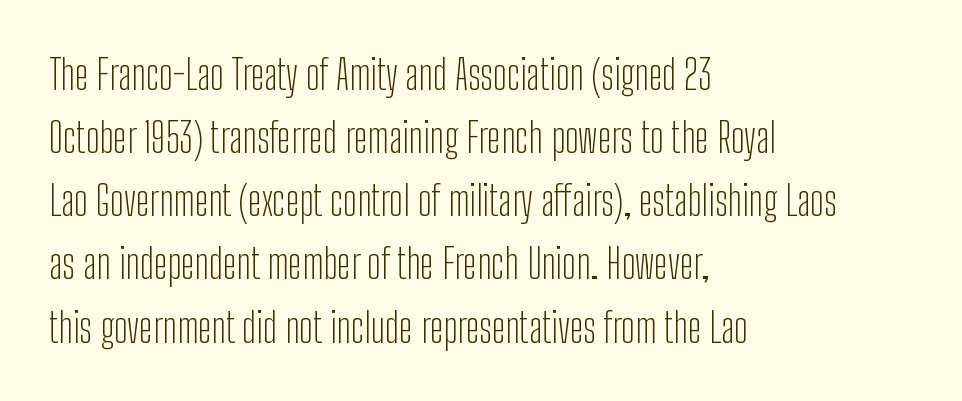
Tracking here is standard; glyphs follow each other at the usual distance. The space directly below the letters is spotless. Style check: upright. The face used here is proportionally spaced, like ordinary book or web type. Alignment: flush left.
